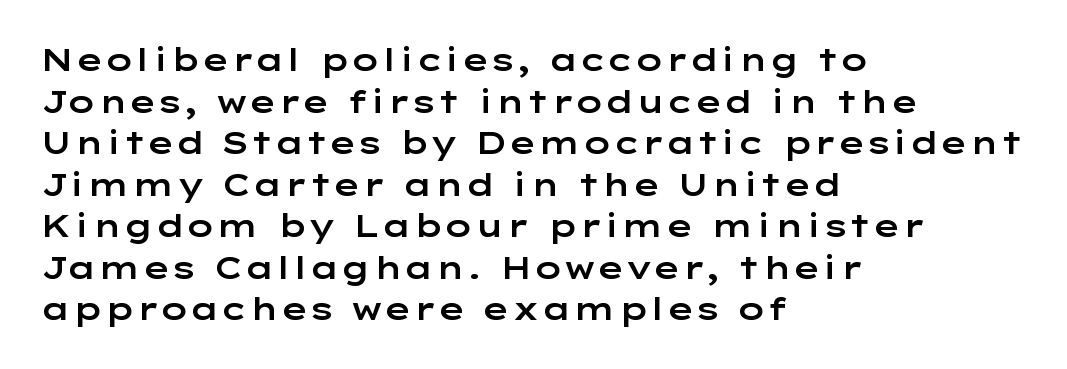
{"serif": "no", "italic": "no", "width": "wide", "stroke_contrast": "low", "x_height": "medium", "monospaced": "no", "underline": "no", "align": "left", "line_spacing": "normal", "line_spacing_ratio": 1.34, "letter_spacing": "normal", "letter_spacing_em": 0.0, "glyph_px": 31}
